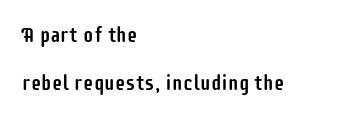
The glyphs are unaccompanied by any horizontal stroke below them. This rendering leaves character spacing at its baseline value. Layout note: lines flush left. No italicization has been applied; the sample stays upright. These lines stand farther apart than default settings would place them.
